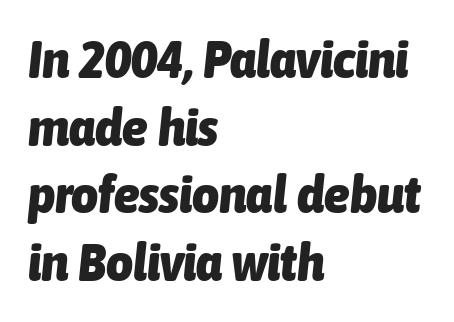
The image shows 52 px heavy, condensed type, italic (leaning right); set left-aligned, normal line spacing (1.3x), normal letter spacing, not underlined; low stroke contrast and a medium x-height.
